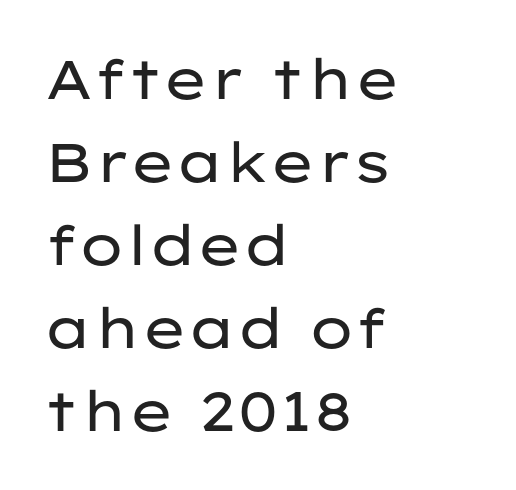
Type style note: lacks serifs. Nope, not italic — everything's standing straight. Each new line begins a customary step beneath the previous one. These lines stack with their left ends in a neat column. Weight: regular or lighter.
